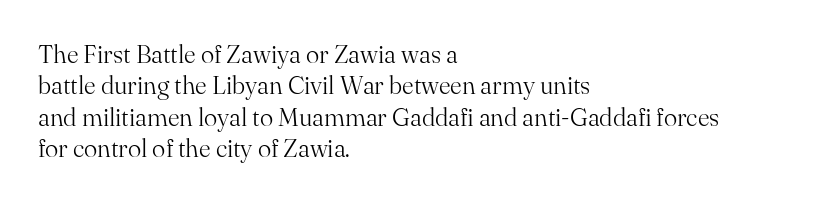
{"italic": "no", "bold": "no", "underline": "no", "align": "left", "line_spacing": "normal", "line_spacing_ratio": 1.26, "letter_spacing": "normal", "letter_spacing_em": 0.0, "glyph_px": 25}
